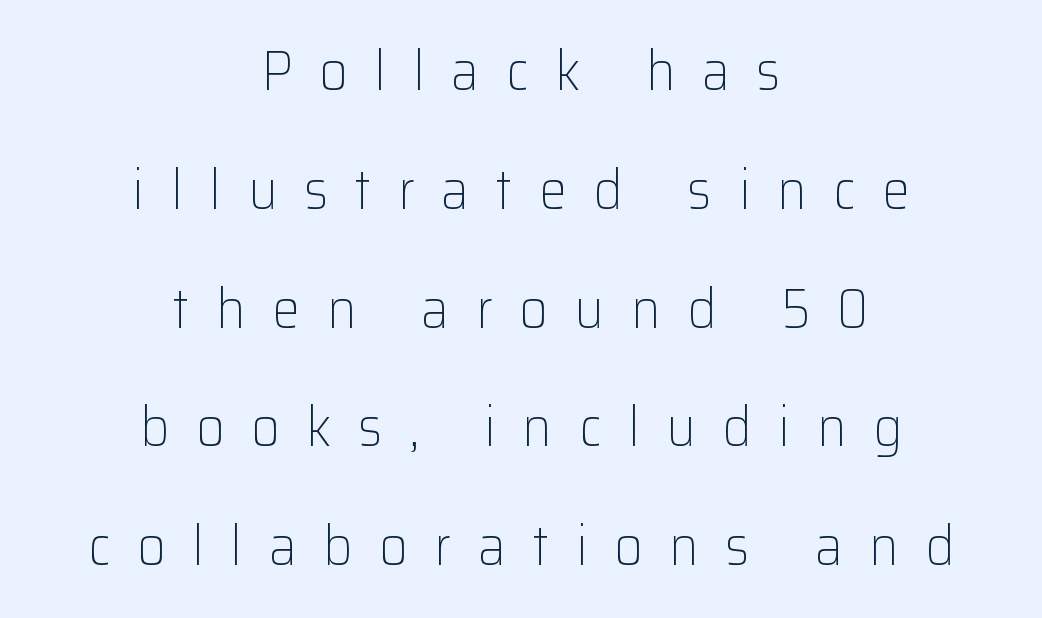
Posture: vertical. Which margin do the lines hug? Neither — every line sits in the middle. These lines are rendered in a variable-pitch font. Vertically, the passage feels expansive, rows floating well apart. Look at the tracking — it's clearly loosened, letters drifting apart. Each stroke keeps to a modest, everyday thickness or less.
